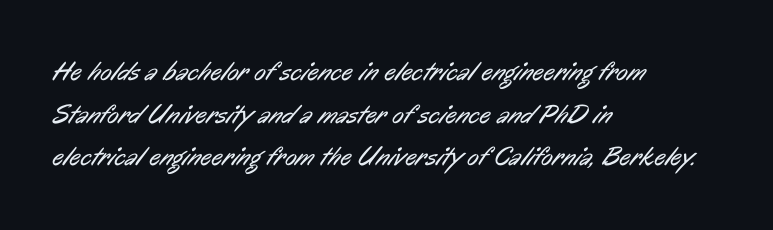
The image shows 27 px text type; set left-aligned, normal line spacing (1.58x), normal letter spacing, not underlined.
